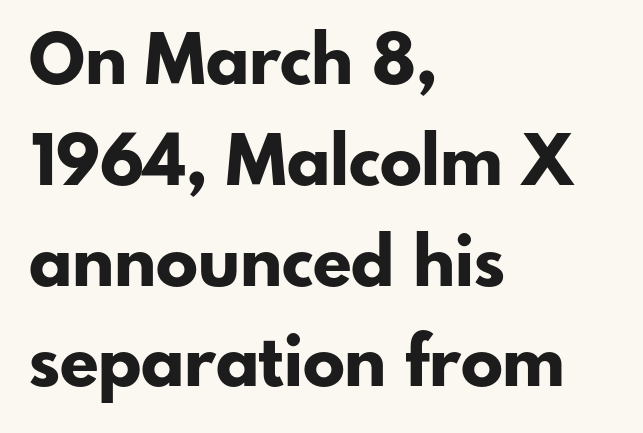
Serifs: no, the terminals of the letterforms are clean. Quick note: underline off. Italic: no, the glyphs are upright roman. Baseline-to-baseline distance is the conventional proportion of letter height. The strokes are fattened all the way to bold. Horizontal alignment here is leftward, the default for most running prose.
